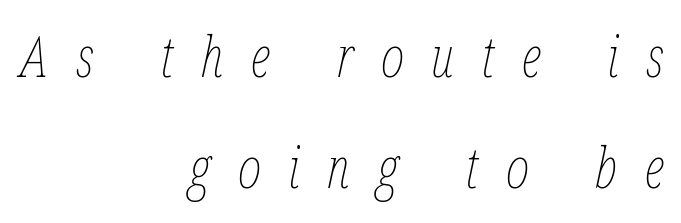
In terms of letterspacing, this is a distinctly airy, spread setting. Line endings align vertically; line beginnings do not. Beneath every word, the page is bare. Style check: oblique. This sample has the flowing, uneven cadence of proportional lettering. The letterforms sit at book weight or below.
